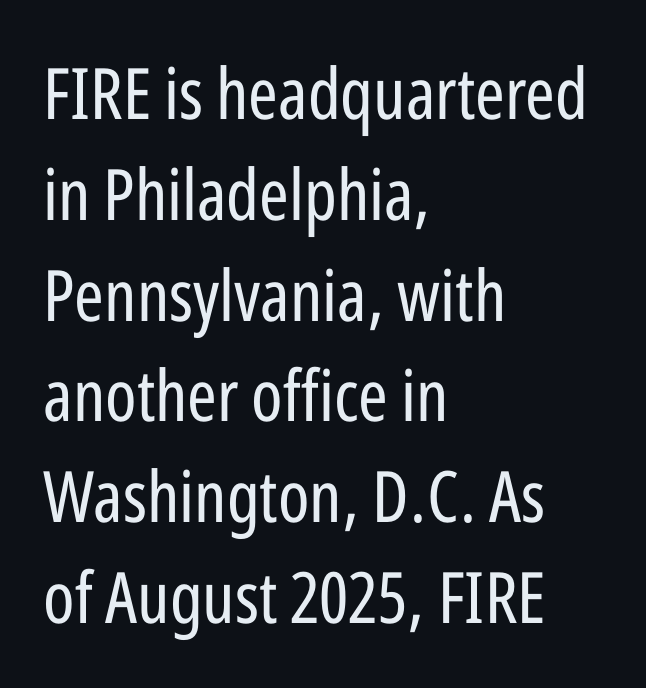
These glyphs show unthickened strokes, regular width or finer. Interline gaps are of average width in this sample. You could not count columns in this text — the font is proportionally spaced. Nope, no serifs anywhere on these letters. The tracking reads as untouched default to a designer's eye.
